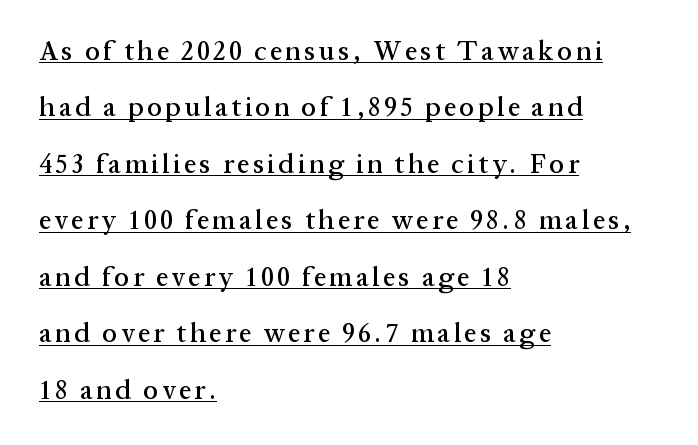
The image shows 27 px text type, upright; set left-aligned, loose line spacing (2.09x), underlined.
